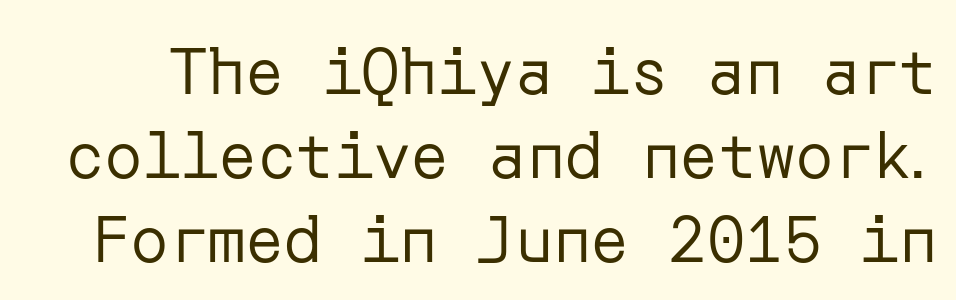
Q: Is the text bold? A: No.
Q: Is the text italic (slanted)? A: No, it is upright.
Q: Is the typeface a serif or a sans-serif typeface? A: Sans-serif.
Q: Is the text underlined? A: No.
Q: Is the spacing between letters normal or unusually wide? A: Normal.
Q: Is the spacing between lines tight, normal or loose? A: Normal.
Q: Width (condensed, normal, or wide)? A: Normal.
Q: Stroke contrast? A: Low.
Q: x-height? A: Medium.
